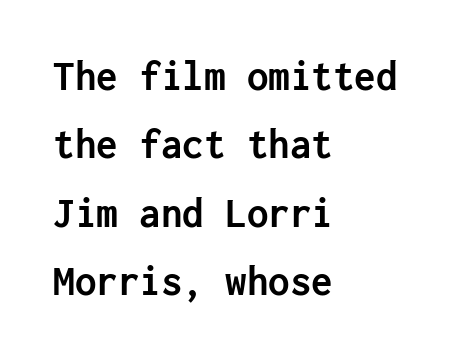
Q: Is the text bold? A: Yes.
Q: Is the text italic (slanted)? A: No, it is upright.
Q: Is the typeface a serif or a sans-serif typeface? A: Sans-serif.
Q: Is the text underlined? A: No.
Q: How is the paragraph aligned? A: Left-aligned.
Q: Is the spacing between letters normal or unusually wide? A: Normal.
Q: Is the spacing between lines tight, normal or loose? A: Normal.
Q: Width (condensed, normal, or wide)? A: Normal.
Q: Stroke contrast? A: Low.
Q: x-height? A: Medium.
